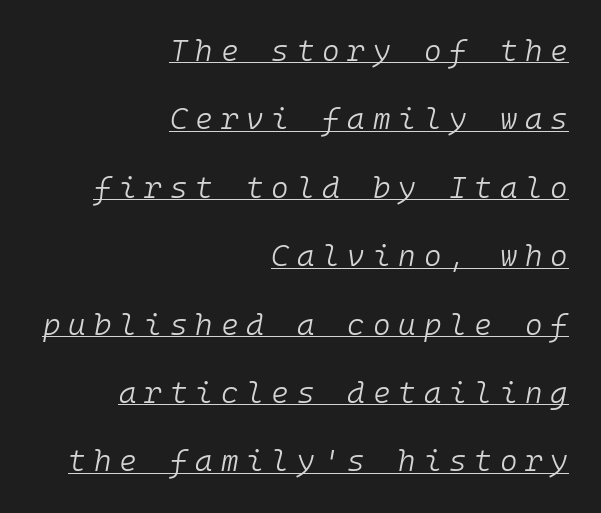
The sample's only ornament is a line tracing under the words. Emphasis-style slanted type is in use. What's the leading like? Stretched, with rows far apart. The weight tops out at a normal text grade. The passage shown is typed in a monospace face where columns stay perfectly aligned. Reading down the block, your eye finds every line finishing at a fixed right position.
